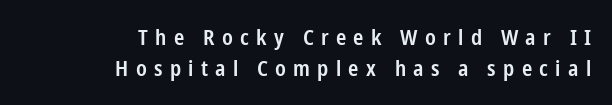
{"italic": "no", "bold": "semi", "underline": "no", "align": "right", "line_spacing": "normal", "line_spacing_ratio": 1.41, "letter_spacing": "wide", "letter_spacing_em": 0.33, "glyph_px": 22}
